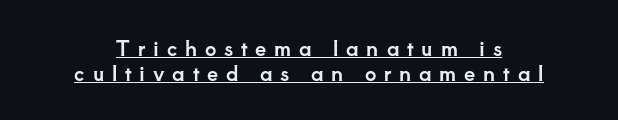
{"italic": "no", "underline": "yes", "align": "center", "line_spacing": "normal", "line_spacing_ratio": 1.27, "letter_spacing": "wide", "letter_spacing_em": 0.39, "glyph_px": 20}
